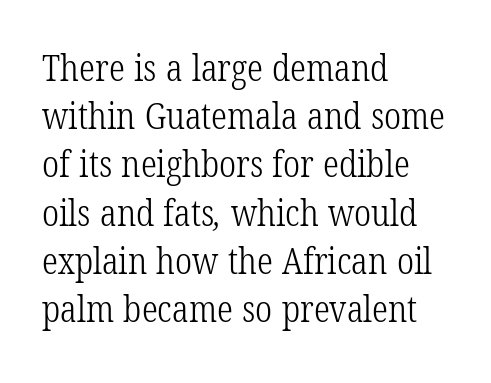
The image shows 36 px light, condensed serif type; set left-aligned, normal line spacing (1.34x), normal letter spacing, not underlined; low stroke contrast and a medium x-height.
